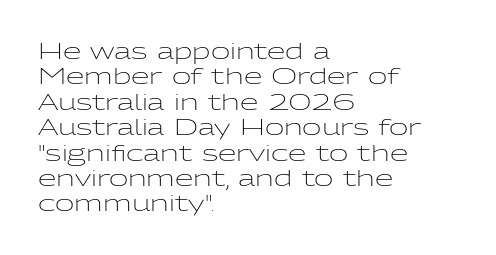
The image shows 21 px text type, upright; set left-aligned, line spacing 1.21x, normal letter spacing, not underlined.
